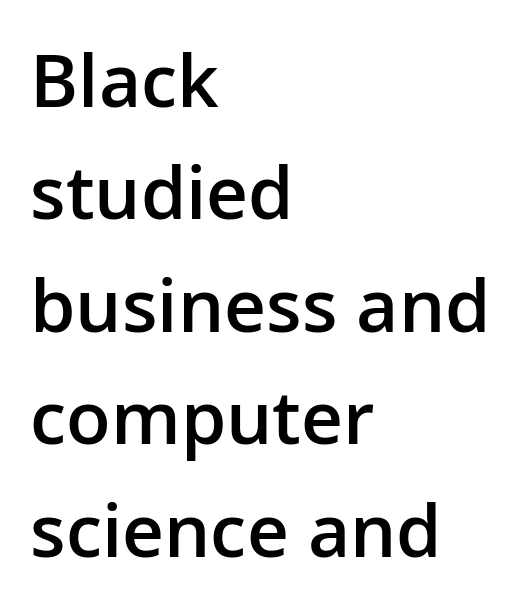
The image shows 73 px semibold sans-serif type, upright; set left-aligned, normal line spacing (1.54x), normal letter spacing, not underlined; low stroke contrast and a medium x-height.
